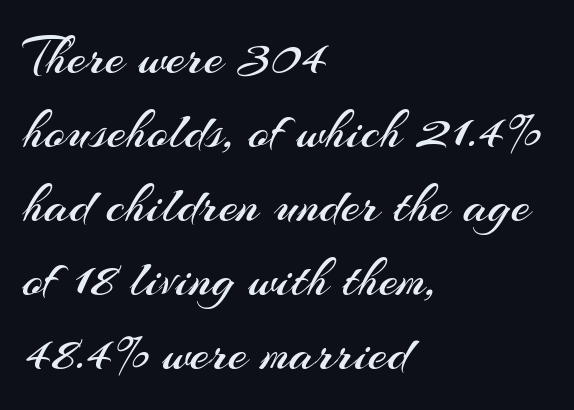
Where is the straight margin? On the left. The passage shown is typeset with a sans-serif family. The space beneath each line is pristine and unruled. Character widths vary here, with narrow letters taking less room than wide ones. This sample uses plain, unmodified letter spacing.
